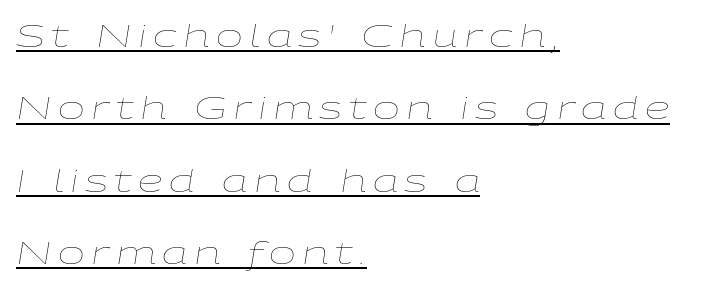
The image shows 32 px thin, wide type, italic (leaning right); set left-aligned, loose line spacing (2.26x), unusually wide letter spacing (+0.2 em), underlined; low stroke contrast and a medium x-height.
